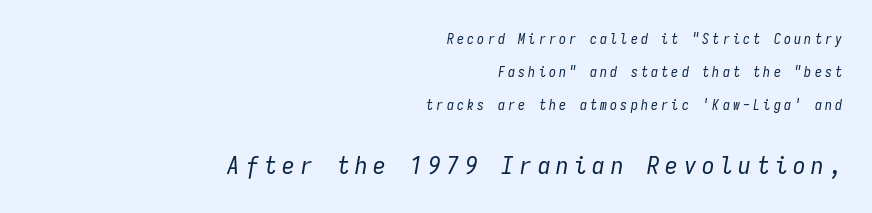
{"italic": "yes", "lean": "right", "slant_degrees": 9, "bold": "no", "underline": "no", "align": "right", "line_spacing": "loose", "line_spacing_ratio": 2.36, "letter_spacing": "wide", "letter_spacing_em": 0.23, "larger_block": "second", "size_ratio": 1.79, "glyph_px": 25}
